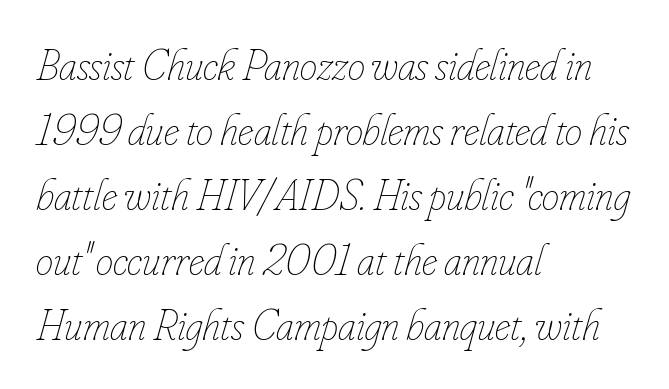
Q: Is the text bold? A: No.
Q: Is the text italic (slanted)? A: Yes, it leans right by about 16 degrees.
Q: Is the text underlined? A: No.
Q: How is the paragraph aligned? A: Left-aligned.
Q: Is the spacing between letters normal or unusually wide? A: Normal.
Q: Is the spacing between lines tight, normal or loose? A: Normal.
Q: Width (condensed, normal, or wide)? A: Condensed.
Q: Stroke contrast? A: Low.
Q: x-height? A: Small.
Q: Monospaced? A: No.
